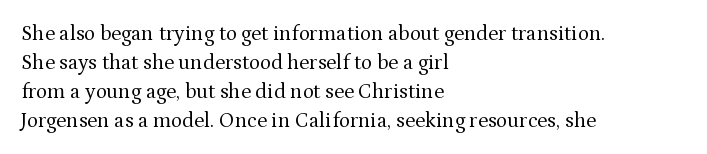
Q: Is the text bold? A: No.
Q: Is the text italic (slanted)? A: No, it is upright.
Q: Is the text underlined? A: No.
Q: How is the paragraph aligned? A: Left-aligned.
Q: Is the spacing between letters normal or unusually wide? A: Normal.
Q: Is the spacing between lines tight, normal or loose? A: Normal.
